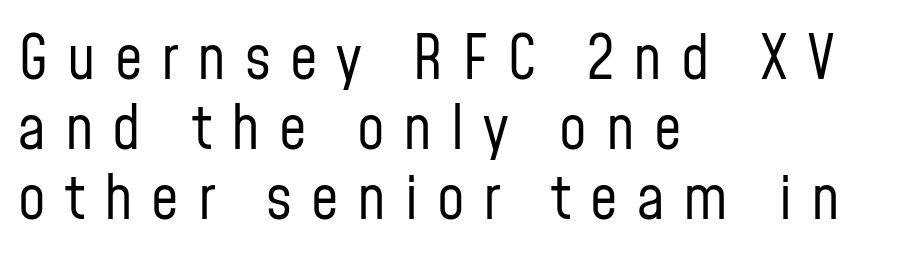
Q: Is the text bold? A: No.
Q: Is the text italic (slanted)? A: No, it is upright.
Q: Is the typeface a serif or a sans-serif typeface? A: Sans-serif.
Q: Is the text underlined? A: No.
Q: How is the paragraph aligned? A: Left-aligned.
Q: Is the spacing between letters normal or unusually wide? A: Unusually wide.
Q: Is the spacing between lines tight, normal or loose? A: Tight.
Q: Width (condensed, normal, or wide)? A: Condensed.
Q: Stroke contrast? A: Low.
Q: x-height? A: Medium.
Q: Monospaced? A: No.
